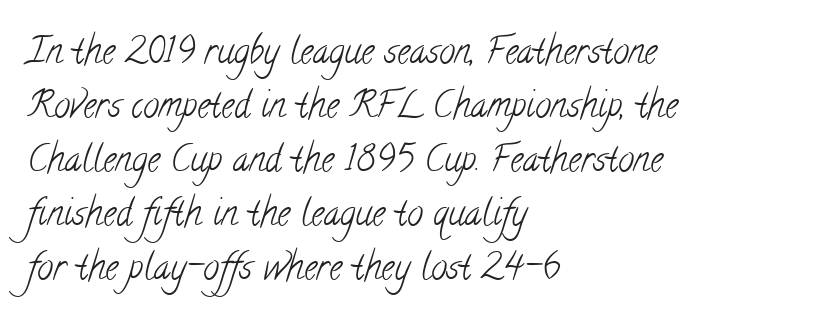
No heavy texture on the line: the type isn't bold. What kind of face is this? One with serifs. This block has exactly the height ordinary leading produces. Is this a fixed-width face? No — the glyphs have proportional, varying widths. Underlining? Definitely not there.
